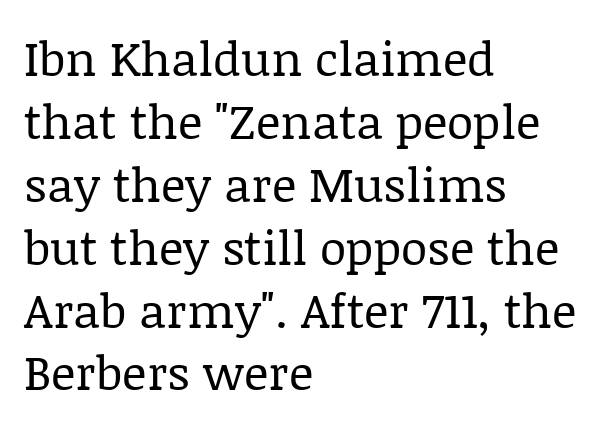
The image shows 48 px regular-weight serif type, upright; set left-aligned, normal line spacing (1.31x), normal letter spacing, not underlined; low stroke contrast and a large x-height.
